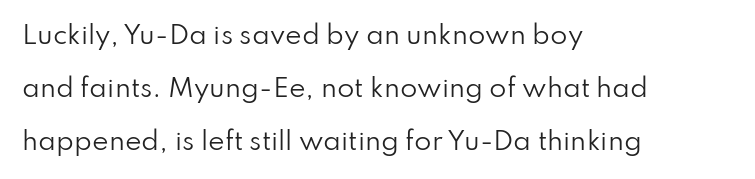
The image shows 25 px text type, upright; set left-aligned, loose line spacing (2.12x), normal letter spacing, not underlined.
